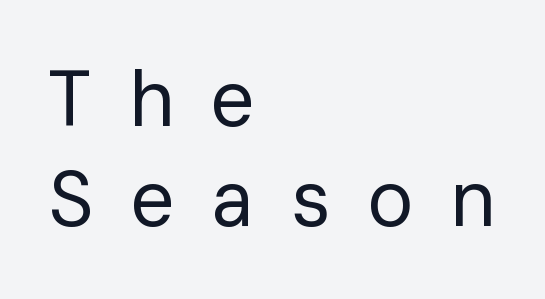
Horizontal alignment here is leftward, the default for most running prose. Inter-character spacing is expanded well beyond the font's built-in metrics. Leading matches the norm, producing a regular column. The designer went with a sans here, leaving each stem footless. Each row of text sits above clean, open space. A light-to-regular cut is what we see here.
